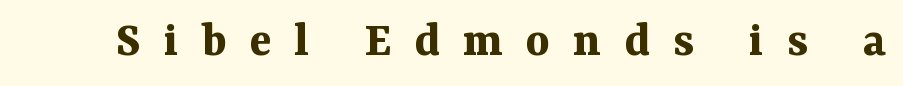
Looks like regular typesetting: each glyph gets only the width it needs. Serif or sans? Serif — the stroke terminals have little feet. Emphasis by weight is at full strength: bold. The tracking reads as deliberately expanded to a designer's eye.
